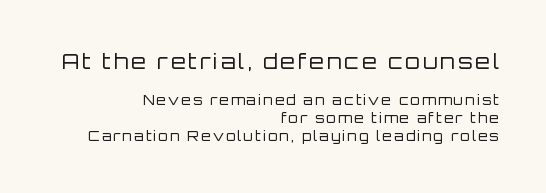
The baseline area is clear. These glyphs show unthickened strokes, regular width or finer. The earlier block is typeset at a bigger size than the later block. In terms of leading, this rendering sits right in the middle. Characters remain perfectly vertical along every line. Caption: multi-line text, flush right, ragged left.
